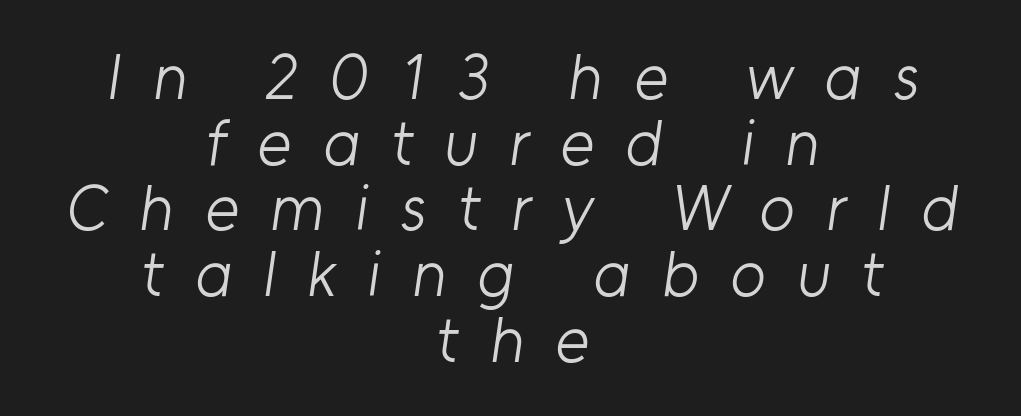
Q: Is the text bold? A: No.
Q: Is the typeface a serif or a sans-serif typeface? A: Sans-serif.
Q: Is the text underlined? A: No.
Q: How is the paragraph aligned? A: Centered.
Q: Is the spacing between letters normal or unusually wide? A: Unusually wide.
Q: Is the spacing between lines tight, normal or loose? A: Tight.
Q: Width (condensed, normal, or wide)? A: Normal.
Q: Stroke contrast? A: Low.
Q: x-height? A: Medium.
Q: Monospaced? A: No.
